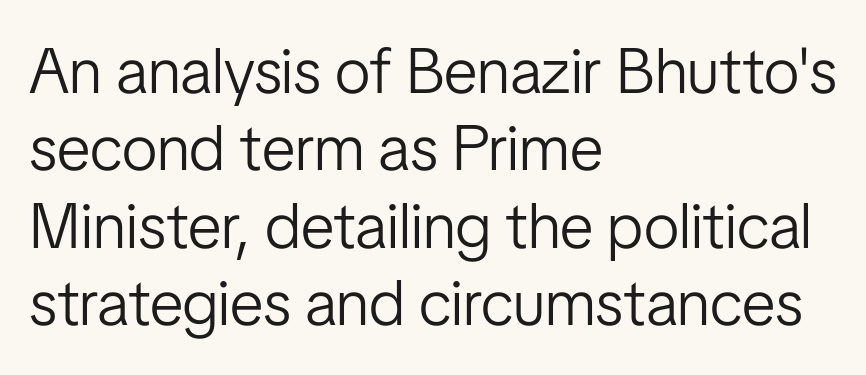
The image shows 64 px light, condensed sans-serif type, upright; set left-aligned, line spacing 1.21x, normal letter spacing, not underlined; low stroke contrast and a medium x-height.
